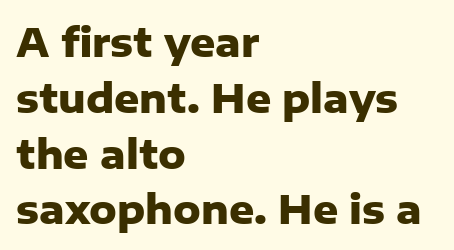
{"serif": "no", "italic": "no", "bold": "yes", "weight": "heavy", "width": "normal", "stroke_contrast": "low", "x_height": "medium", "monospaced": "no", "underline": "no", "align": "left", "line_spacing": "normal", "line_spacing_ratio": 1.43, "letter_spacing": "normal", "letter_spacing_em": 0.0, "glyph_px": 39}
